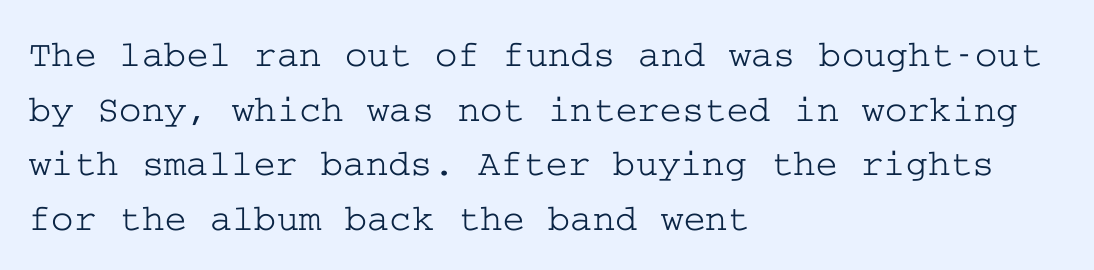
Q: Is the text italic (slanted)? A: No, it is upright.
Q: Is the typeface a serif or a sans-serif typeface? A: Serif.
Q: Is the text underlined? A: No.
Q: How is the paragraph aligned? A: Left-aligned.
Q: Is the spacing between letters normal or unusually wide? A: Normal.
Q: Is the spacing between lines tight, normal or loose? A: Normal.
Q: Width (condensed, normal, or wide)? A: Wide.
Q: Stroke contrast? A: Low.
Q: x-height? A: Medium.
